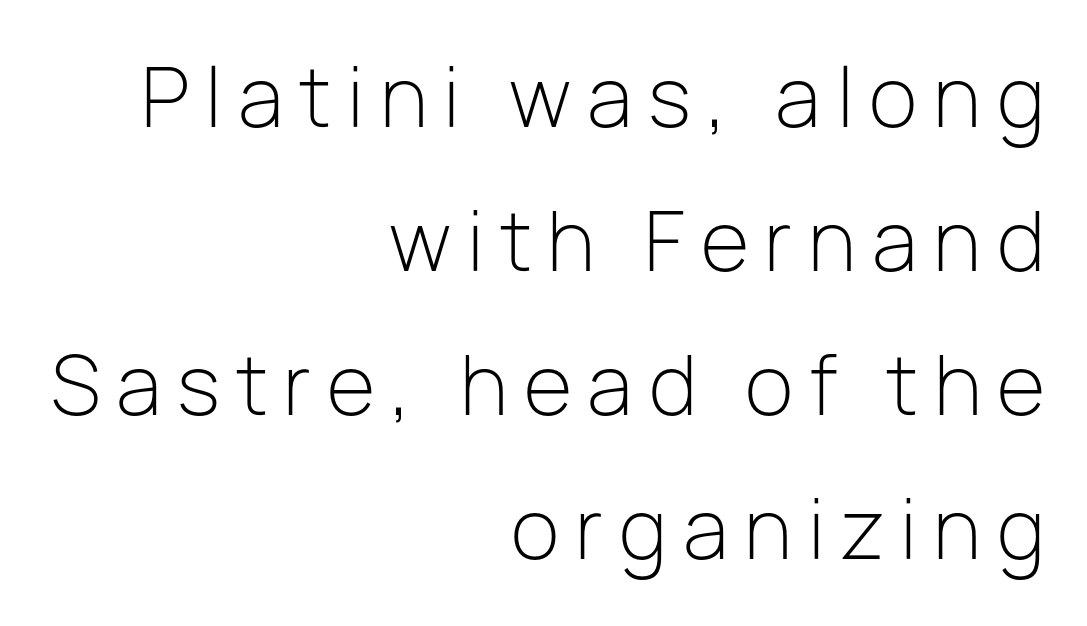
{"serif": "no", "italic": "no", "bold": "no", "weight": "light", "width": "normal", "stroke_contrast": "low", "x_height": "medium", "monospaced": "no", "underline": "no", "align": "right", "line_spacing_ratio": 1.8, "letter_spacing": "wide", "letter_spacing_em": 0.2, "glyph_px": 80}
